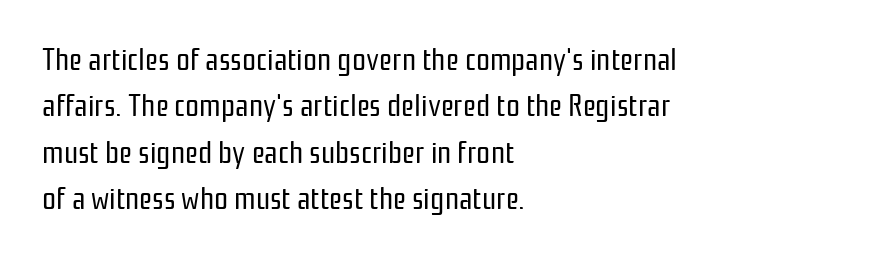
Q: Is the text bold? A: No.
Q: Is the text italic (slanted)? A: No, it is upright.
Q: Is the typeface a serif or a sans-serif typeface? A: Sans-serif.
Q: Is the text underlined? A: No.
Q: How is the paragraph aligned? A: Left-aligned.
Q: Is the spacing between letters normal or unusually wide? A: Normal.
Q: Is the spacing between lines tight, normal or loose? A: Normal.
Q: Width (condensed, normal, or wide)? A: Condensed.
Q: Stroke contrast? A: Low.
Q: x-height? A: Medium.
Q: Monospaced? A: No.
